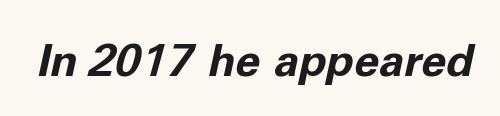
The image shows 45 px bold type, italic (leaning right); set normal letter spacing, not underlined; low stroke contrast and a medium x-height.
